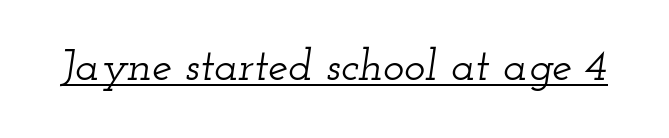
Q: Is the text italic (slanted)? A: Yes, it leans right by about 12 degrees.
Q: Is the typeface a serif or a sans-serif typeface? A: Serif.
Q: Is the text underlined? A: Yes.
Q: Is the spacing between letters normal or unusually wide? A: Normal.
Q: Width (condensed, normal, or wide)? A: Wide.
Q: Stroke contrast? A: Low.
Q: x-height? A: Small.
Q: Monospaced? A: No.
